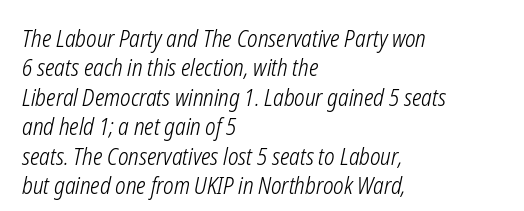
{"italic": "yes", "lean": "right", "slant_degrees": 12, "bold": "no", "underline": "no", "align": "left", "line_spacing": "normal", "line_spacing_ratio": 1.28, "letter_spacing": "normal", "letter_spacing_em": 0.0, "glyph_px": 23}
